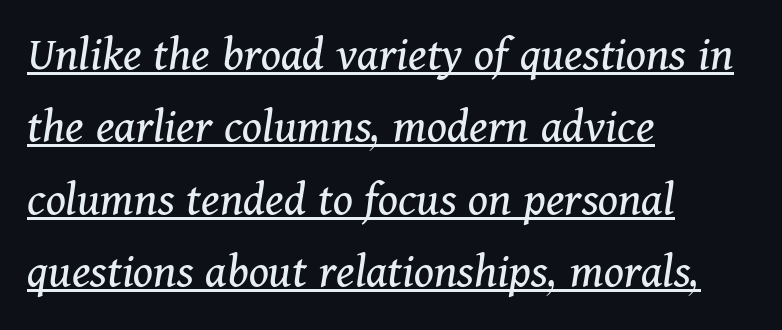
Q: Is the text bold? A: No.
Q: Is the text italic (slanted)? A: Yes, it leans right by about 11 degrees.
Q: Is the typeface a serif or a sans-serif typeface? A: Serif.
Q: Is the text underlined? A: Yes.
Q: How is the paragraph aligned? A: Left-aligned.
Q: Is the spacing between letters normal or unusually wide? A: Normal.
Q: Is the spacing between lines tight, normal or loose? A: Normal.
Q: Width (condensed, normal, or wide)? A: Normal.
Q: Stroke contrast? A: Medium.
Q: x-height? A: Medium.
Q: Monospaced? A: No.
